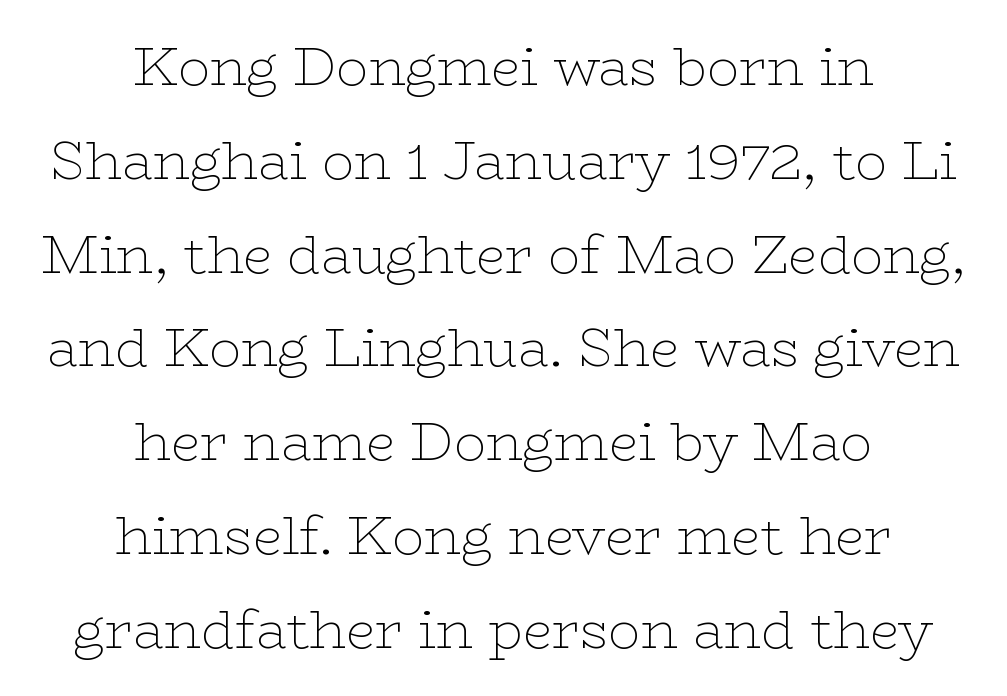
Q: Is the text bold? A: No.
Q: Is the text italic (slanted)? A: No, it is upright.
Q: Is the typeface a serif or a sans-serif typeface? A: Serif.
Q: Is the text underlined? A: No.
Q: How is the paragraph aligned? A: Centered.
Q: Is the spacing between letters normal or unusually wide? A: Normal.
Q: Width (condensed, normal, or wide)? A: Wide.
Q: Stroke contrast? A: Low.
Q: x-height? A: Medium.
Q: Monospaced? A: No.
